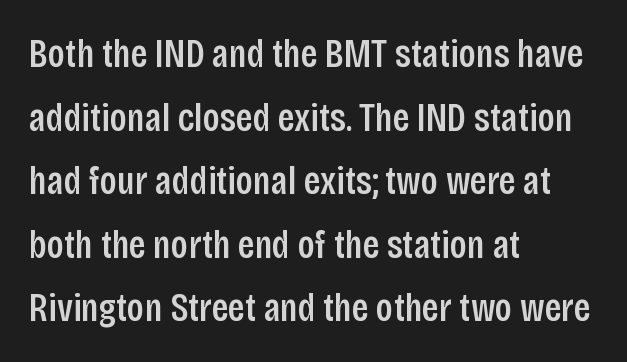
The lines are quadded left. The foot of each line stays bare and open. The specimen reads as upright at a glance. The font family rendered here belongs to the sans-serif group. Regarding leading, the lines here are spaced in the standard way.
